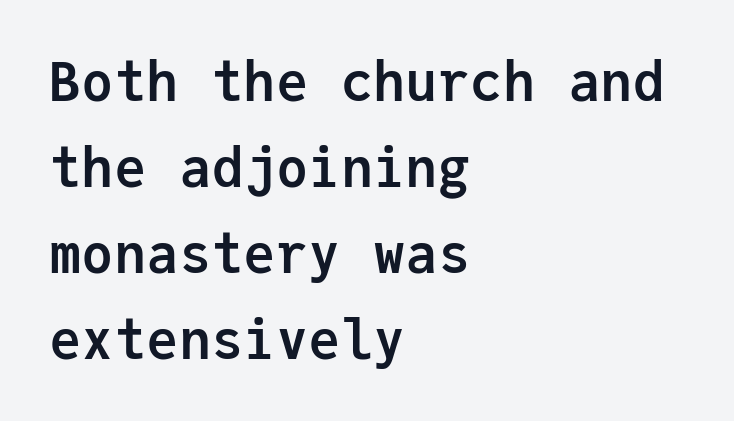
Nobody touched the tracking dial on this one. Alignment: flush left. The strokes are fattened all the way to bold. The rendering uses a moderate line-height, typical for paragraphs. The letters carry no serifs — their stems end cleanly without finishing strokes.
